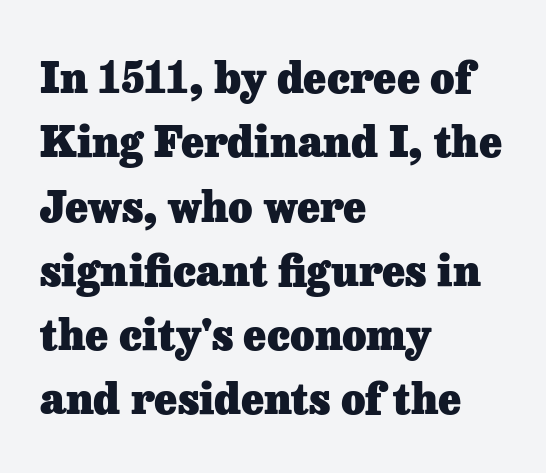
{"serif": "yes", "italic": "no", "bold": "yes", "weight": "heavy", "width": "normal", "stroke_contrast": "low", "x_height": "medium", "monospaced": "no", "underline": "no", "align": "left", "line_spacing": "normal", "line_spacing_ratio": 1.53, "letter_spacing": "normal", "letter_spacing_em": 0.0, "glyph_px": 42}
